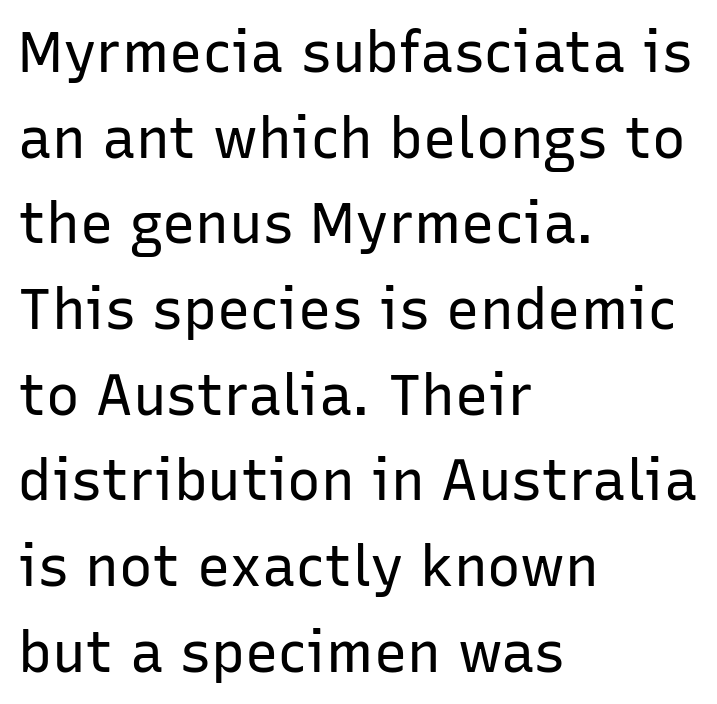
The image shows 56 px regular-weight sans-serif type, upright; set left-aligned, normal line spacing (1.53x), normal letter spacing, not underlined; low stroke contrast and a medium x-height.
